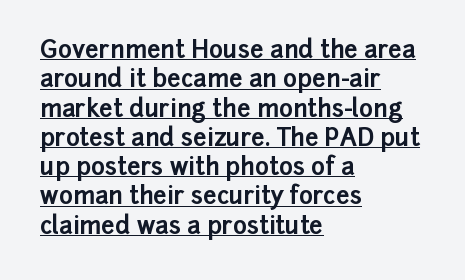
{"italic": "no", "bold": "yes", "underline": "yes", "align": "left", "line_spacing_ratio": 1.22, "letter_spacing": "normal", "letter_spacing_em": 0.0, "glyph_px": 24}
